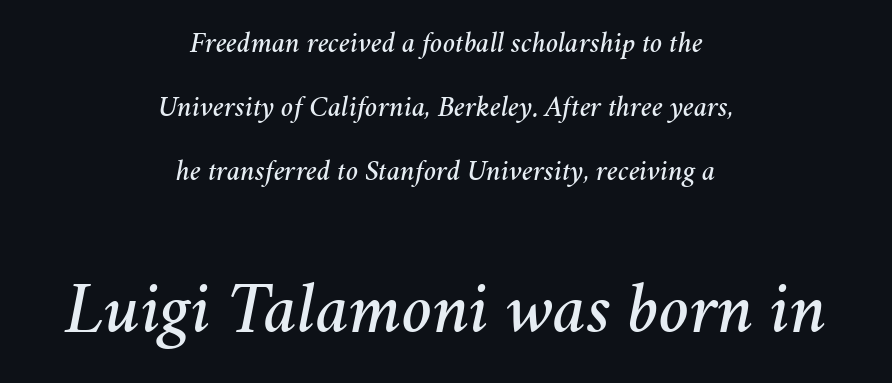
{"italic": "yes", "lean": "right", "slant_degrees": 11, "width": "normal", "stroke_contrast": "medium", "x_height": "medium", "monospaced": "no", "underline": "no", "align": "center", "line_spacing": "loose", "line_spacing_ratio": 2.2, "letter_spacing": "normal", "letter_spacing_em": 0.0, "larger_block": "second", "size_ratio": 2.48, "glyph_px": 72}
